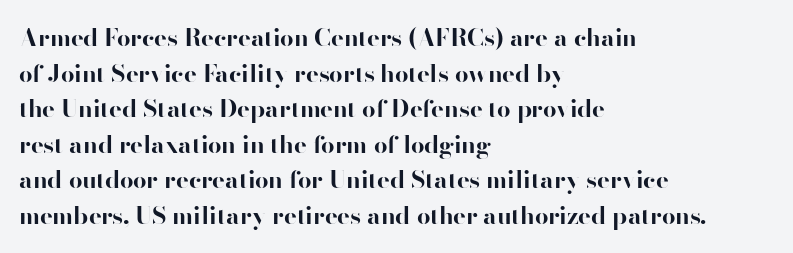
Q: Is the text bold? A: Yes.
Q: Is the text italic (slanted)? A: No, it is upright.
Q: Is the text underlined? A: No.
Q: How is the paragraph aligned? A: Left-aligned.
Q: Is the spacing between letters normal or unusually wide? A: Normal.
Q: Is the spacing between lines tight, normal or loose? A: Normal.
